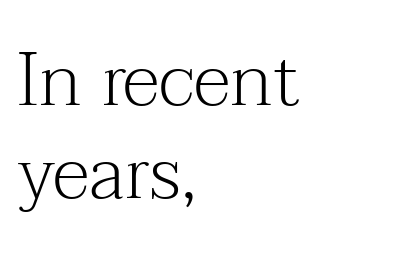
Q: Is the text bold? A: No.
Q: Is the text italic (slanted)? A: No, it is upright.
Q: Is the typeface a serif or a sans-serif typeface? A: Serif.
Q: Is the text underlined? A: No.
Q: How is the paragraph aligned? A: Left-aligned.
Q: Is the spacing between letters normal or unusually wide? A: Normal.
Q: Width (condensed, normal, or wide)? A: Normal.
Q: Stroke contrast? A: Medium.
Q: x-height? A: Medium.
Q: Monospaced? A: No.
